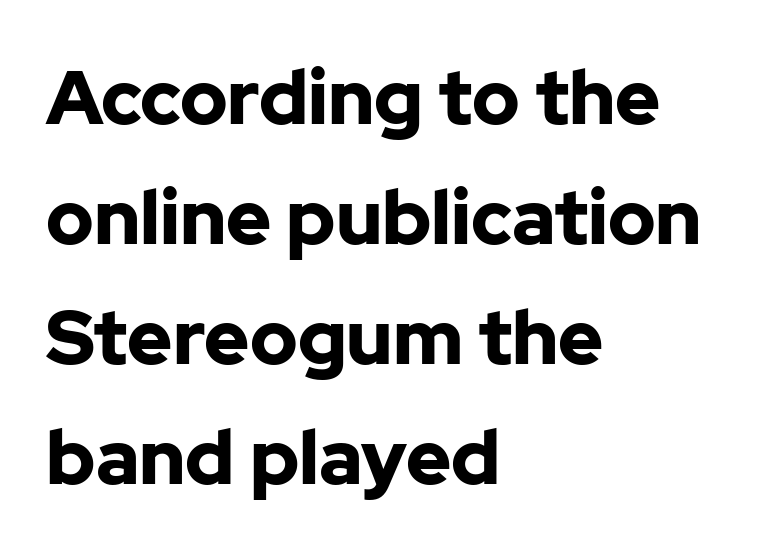
{"serif": "no", "italic": "no", "bold": "yes", "weight": "bold", "width": "normal", "stroke_contrast": "low", "x_height": "medium", "monospaced": "no", "underline": "no", "align": "left", "line_spacing": "normal", "line_spacing_ratio": 1.58, "letter_spacing": "normal", "letter_spacing_em": 0.0, "glyph_px": 76}
